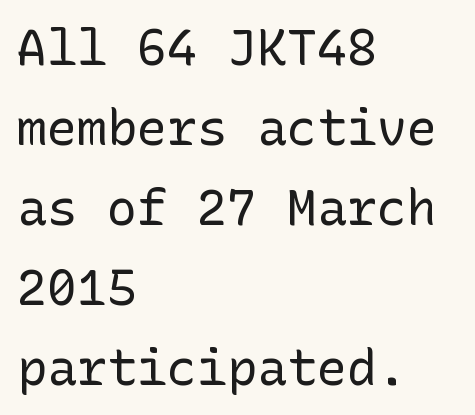
The passage shown is typeset with a sans-serif family. Each new line begins a customary step beneath the previous one. Line beginnings align vertically; line endings do not. No letter is thick-stroked: the sample isn't bold.
